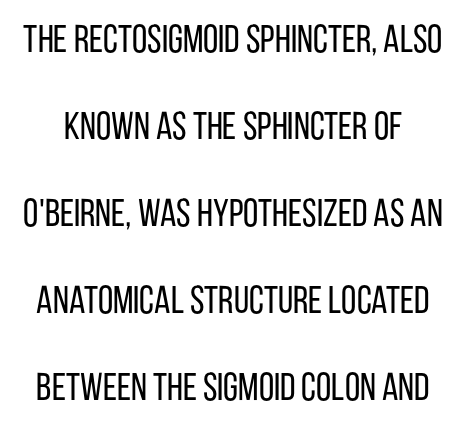
Spacing verdict: proportional, widths tailored to each character. A typesetter would call this leading open, well beyond the default. Caption: standard tracking, unaltered. Anything drawn beneath the words? Only blank space. Weight: in the light-to-regular range. No feet cap the strokes, marking this as sans-serif type.
